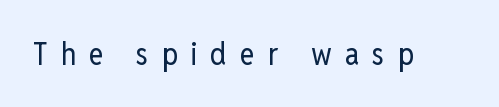
The rendering shows plain stroke endings on the letterforms — a sans-serif design. The gap between lines stays unmarked. Every character sits straight up, as roman type does. Inter-character spacing is expanded well beyond the font's built-in metrics. The rendering uses natural spacing where letterforms have individual widths. The cut favours lightness, reaching ordinary text weight at its darkest.
